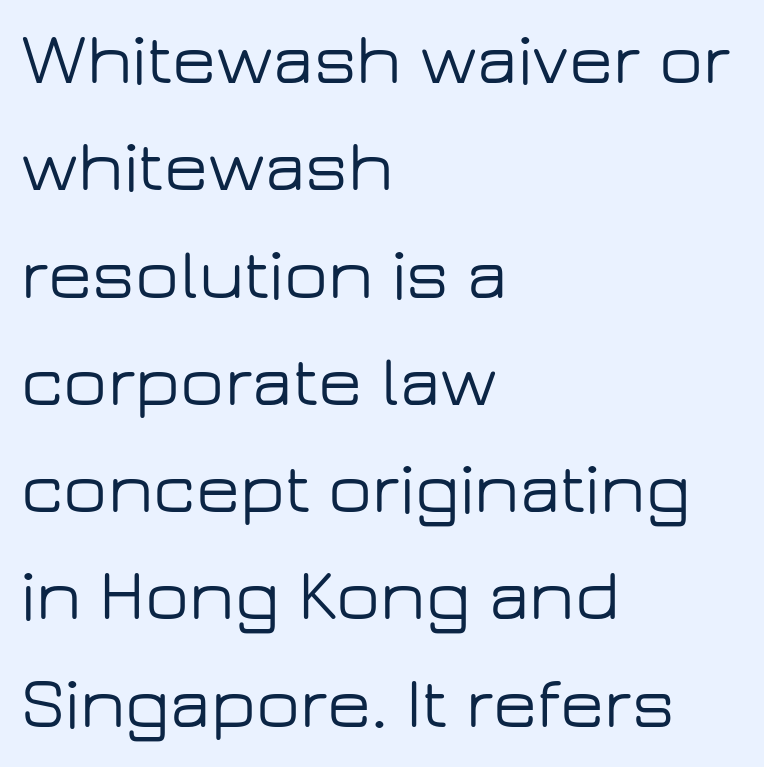
Check where the strokes stop: nothing finishes them off — pure sans. Line spacing here is normal. These lines are rendered in a variable-pitch font. A bare baseline throughout the passage. Characters remain perfectly vertical along every line. Teacher's note: observe the even left margin — that is flush-left alignment.
